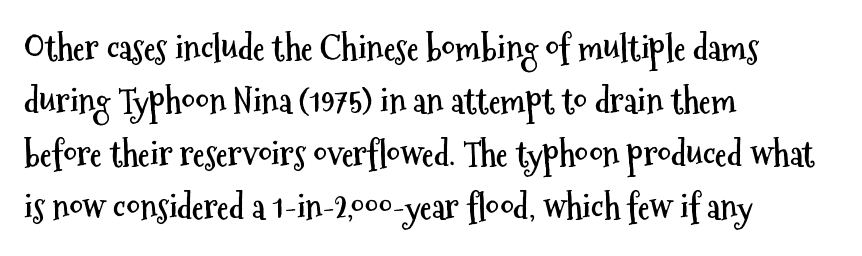
The image shows 34 px semibold, condensed sans-serif type, upright; set left-aligned, normal line spacing (1.56x), normal letter spacing, not underlined; medium stroke contrast and a medium x-height.
